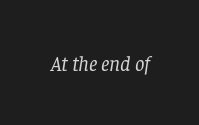
The passage shown has conventional tracking throughout. Every character sits at an angle, as italics do. A quiet, ordinary-to-light weight characterises the typeface. No word sits above an underline.
